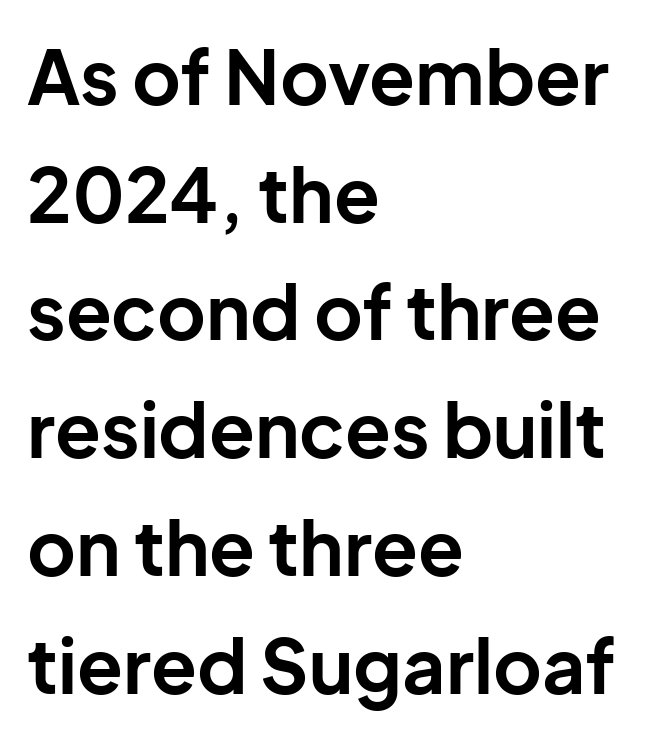
Q: Is the text bold? A: Yes.
Q: Is the text italic (slanted)? A: No, it is upright.
Q: Is the typeface a serif or a sans-serif typeface? A: Sans-serif.
Q: Is the text underlined? A: No.
Q: How is the paragraph aligned? A: Left-aligned.
Q: Is the spacing between letters normal or unusually wide? A: Normal.
Q: Is the spacing between lines tight, normal or loose? A: Normal.
Q: Width (condensed, normal, or wide)? A: Normal.
Q: Stroke contrast? A: Low.
Q: x-height? A: Medium.
Q: Monospaced? A: No.
